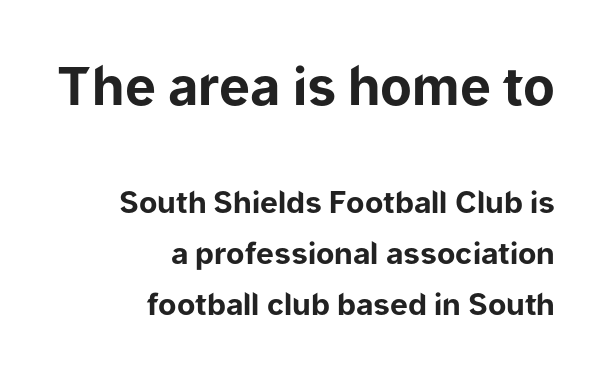
The image shows 52 px bold sans-serif type, upright; set right-aligned, normal line spacing (1.69x), normal letter spacing, not underlined; the first (top) block is 1.73x larger; low stroke contrast and a medium x-height.
